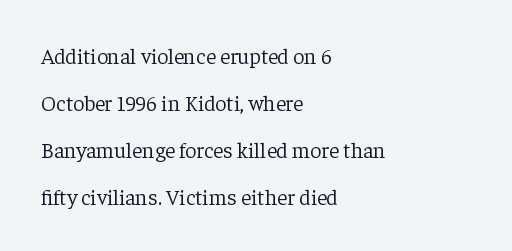
Posture: vertical. These lines are set flush left with a ragged right edge. You could call the tracking neutral — neither tight nor loose. Vertically, the passage feels expansive, rows floating well apart. A bare baseline throughout the passage.
